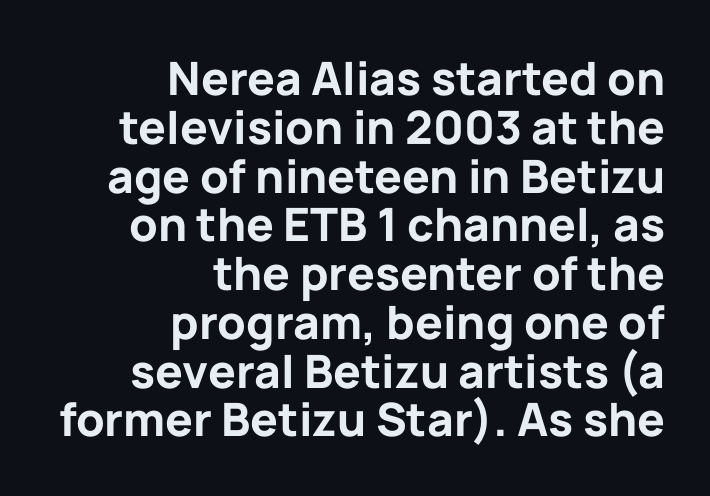
Posture: upright roman. Varying glyph widths throughout — classic text-font behaviour. The face used here is a sans, in the tradition of grotesques and geometrics. Letters rest on an invisible, unmarked baseline. The rag falls on the left side of this text block. Cramped leading.
